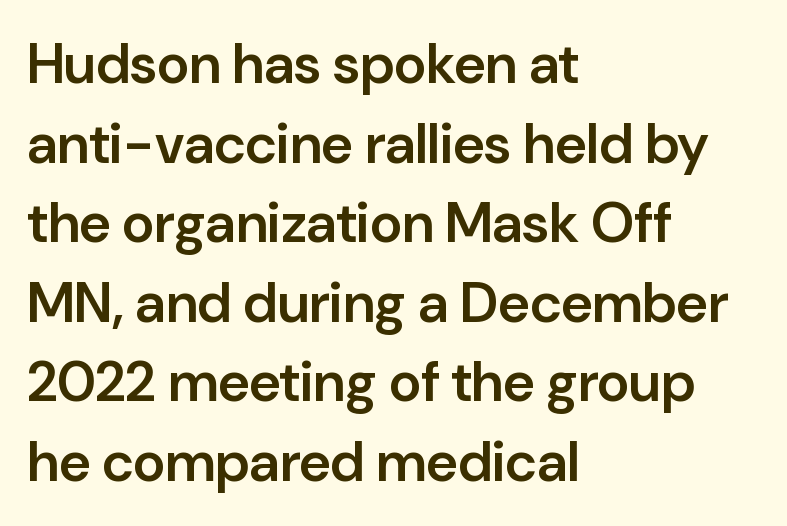
Does the type have serifs? No, each stem ends abruptly. Vertical spacing — default. In CSS terms this would be text-align: left. A somewhat darkened texture: the type is semibold rather than bold.
